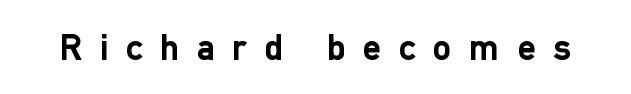
Q: Is the text bold? A: Yes.
Q: Is the text italic (slanted)? A: No, it is upright.
Q: Is the typeface a serif or a sans-serif typeface? A: Sans-serif.
Q: Is the text underlined? A: No.
Q: Is the spacing between letters normal or unusually wide? A: Unusually wide.
Q: Width (condensed, normal, or wide)? A: Normal.
Q: Stroke contrast? A: Low.
Q: x-height? A: Medium.
Q: Monospaced? A: No.
